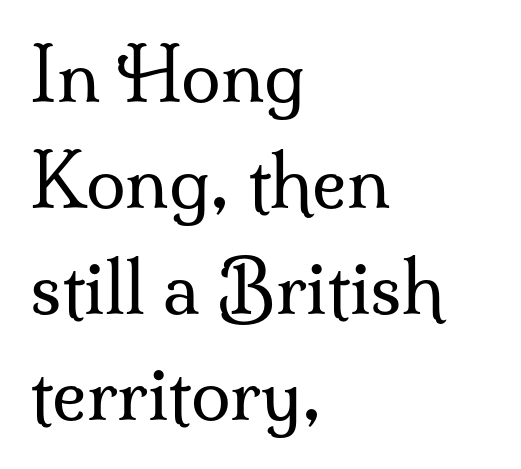
The words here are not underlined. Letters have the restrained weight of plain body copy at most. The lettering stays uniformly vertical, giving the passage a roman look. Nothing unusual about the tracking: characters are spaced as the font intends.
